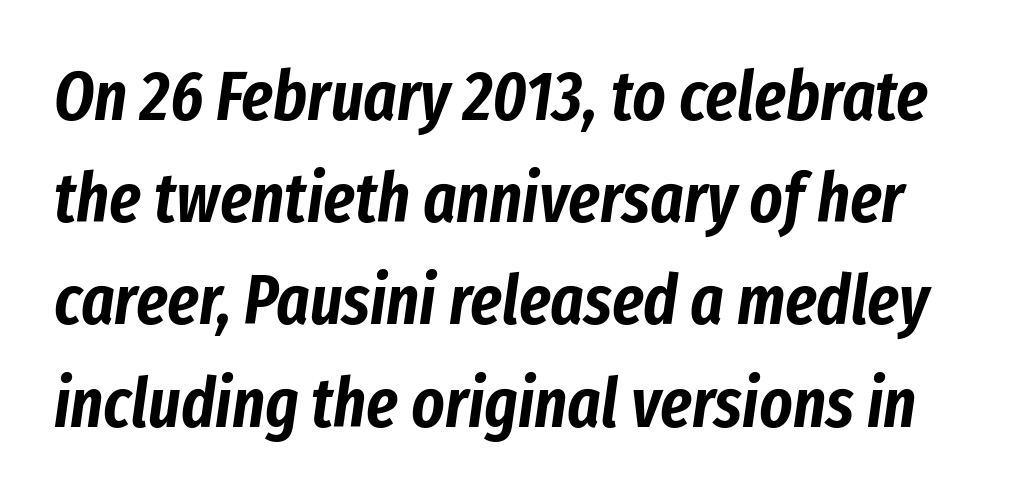
Letters rest on an invisible, unmarked baseline. These lines are rendered in a variable-pitch font. If you measured baseline to baseline, you'd find a middling distance. The line texture is even and compact thanks to regular tracking. The text carries the slant typical of an italic or oblique font.
